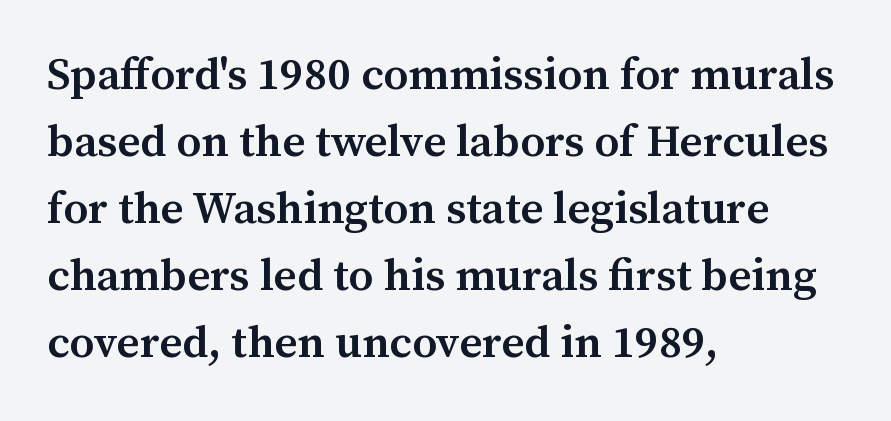
The image shows 45 px semibold serif type, upright; set left-aligned, normal line spacing (1.49x), normal letter spacing, not underlined; medium stroke contrast and a medium x-height.
